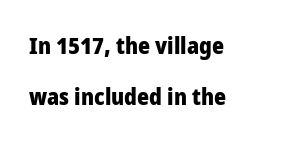
Q: Is the text bold? A: Yes.
Q: Is the text italic (slanted)? A: No, it is upright.
Q: Is the text underlined? A: No.
Q: How is the paragraph aligned? A: Left-aligned.
Q: Is the spacing between letters normal or unusually wide? A: Normal.
Q: Is the spacing between lines tight, normal or loose? A: Loose.
